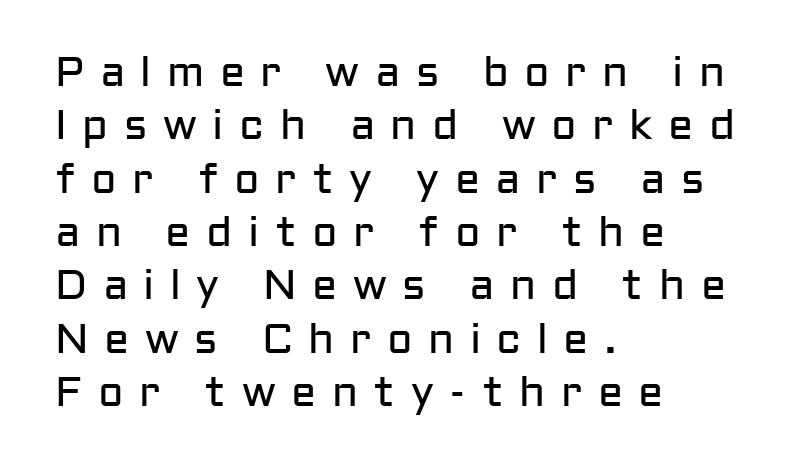
{"serif": "no", "italic": "no", "bold": "no", "weight": "regular", "width": "normal", "stroke_contrast": "low", "x_height": "medium", "monospaced": "no", "underline": "no", "align": "left", "line_spacing": "normal", "line_spacing_ratio": 1.27, "letter_spacing": "wide", "letter_spacing_em": 0.37, "glyph_px": 42}
